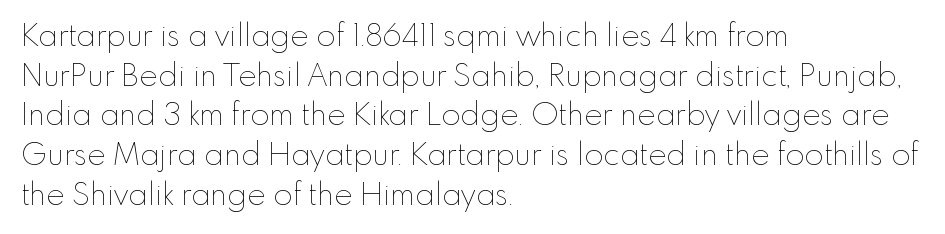
Q: Is the text bold? A: No.
Q: Is the text italic (slanted)? A: No, it is upright.
Q: Is the text underlined? A: No.
Q: How is the paragraph aligned? A: Left-aligned.
Q: Is the spacing between letters normal or unusually wide? A: Normal.
Q: Is the spacing between lines tight, normal or loose? A: Normal.
Q: Width (condensed, normal, or wide)? A: Normal.
Q: Stroke contrast? A: Low.
Q: x-height? A: Small.
Q: Monospaced? A: No.
